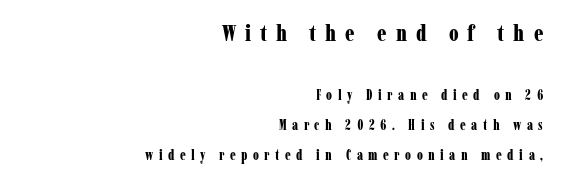
Line spacing here is loose. How are the letters spaced? Widely, with obvious added tracking. Typesetter's note: full bold, strokes at maximum text heaviness. The passage shown begins with its larger block and ends with its smaller one. Words float on clear page, feet unadorned. The paragraph has a hard right edge and a soft left edge.
